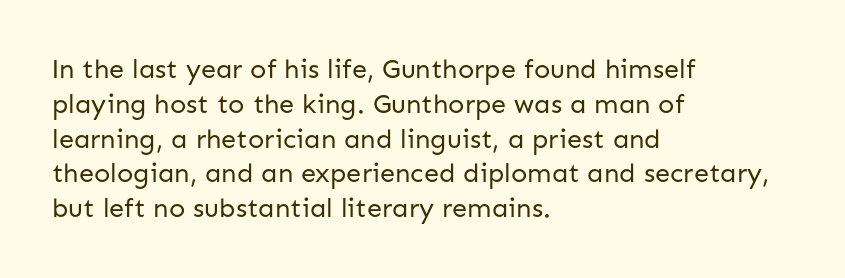
This sample keeps an unexceptional amount of space between lines. Characters remain perfectly vertical along every line. The gap between lines stays unmarked. Is this a heavy cut? Hardly; it is regular or lighter.
